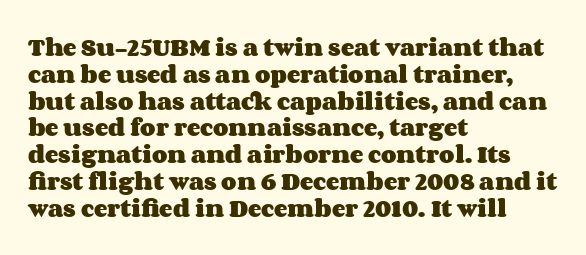
{"italic": "no", "bold": "yes", "underline": "no", "align": "left", "line_spacing": "normal", "line_spacing_ratio": 1.34, "letter_spacing": "normal", "letter_spacing_em": 0.0, "glyph_px": 20}
